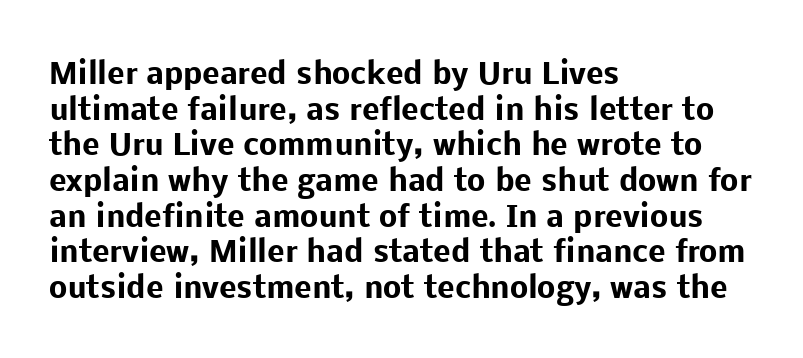
{"serif": "no", "italic": "no", "bold": "yes", "weight": "heavy", "width": "normal", "stroke_contrast": "low", "x_height": "medium", "monospaced": "no", "underline": "no", "align": "left", "line_spacing_ratio": 1.23, "letter_spacing": "normal", "letter_spacing_em": 0.0, "glyph_px": 29}
